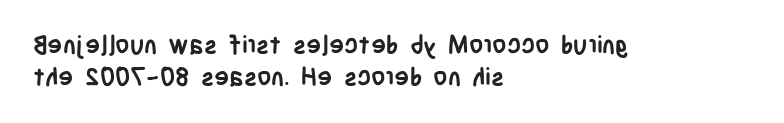
{"italic": "no", "bold": "yes", "underline": "no", "align": "left", "line_spacing": "normal", "line_spacing_ratio": 1.27, "letter_spacing": "normal", "letter_spacing_em": 0.0, "glyph_px": 25}
